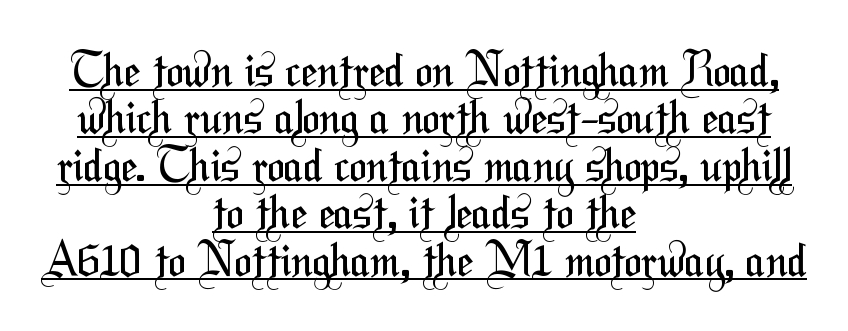
Q: Is the text bold? A: No.
Q: Is the typeface a serif or a sans-serif typeface? A: Sans-serif.
Q: Is the text underlined? A: Yes.
Q: How is the paragraph aligned? A: Centered.
Q: Is the spacing between letters normal or unusually wide? A: Normal.
Q: Is the spacing between lines tight, normal or loose? A: Tight.
Q: Width (condensed, normal, or wide)? A: Condensed.
Q: Stroke contrast? A: Medium.
Q: x-height? A: Medium.
Q: Monospaced? A: No.
